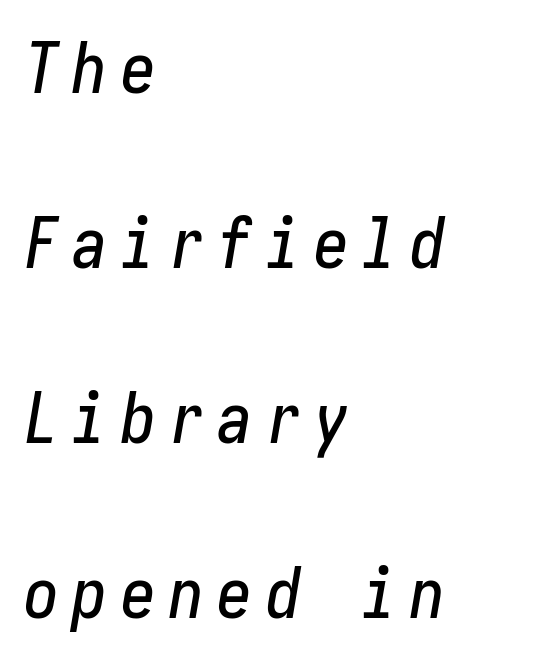
The image shows 70 px condensed type, italic (leaning right); set left-aligned, loose line spacing (2.5x), not underlined; low stroke contrast and a medium x-height.
